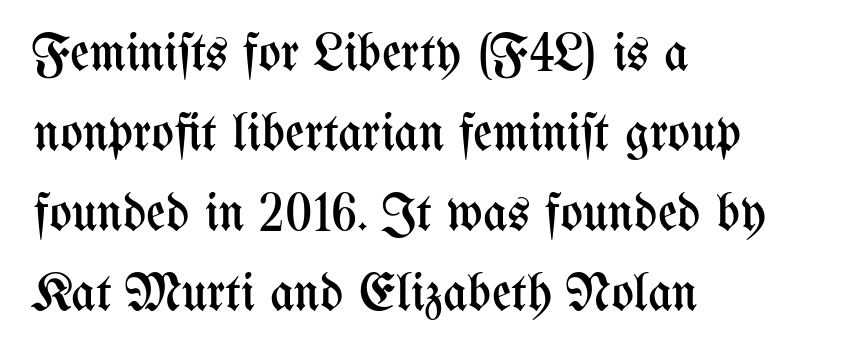
The image shows 53 px regular-weight, condensed type, upright; set left-aligned, normal line spacing (1.51x), normal letter spacing, not underlined; medium stroke contrast and a medium x-height.
